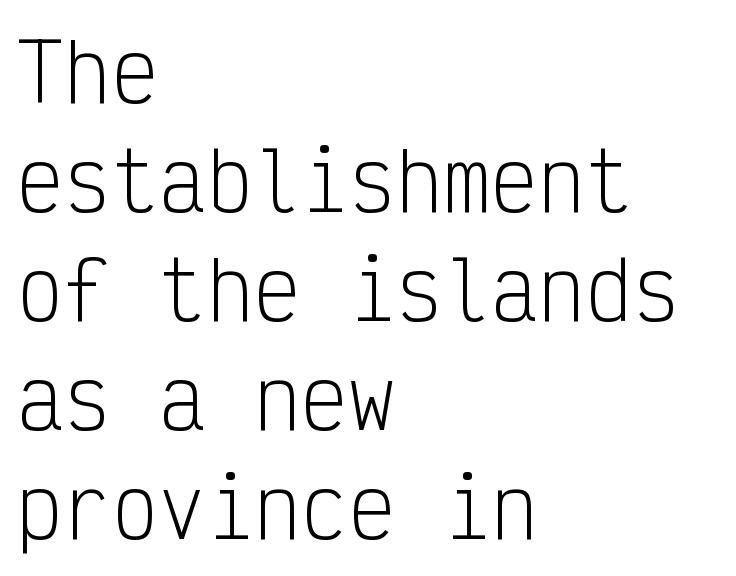
Bare-footed words on every line. Left-aligned paragraph, ragged on the right. The letters stand upright; this is a roman face. Stems and bowls with no extra thickness — not bold.
